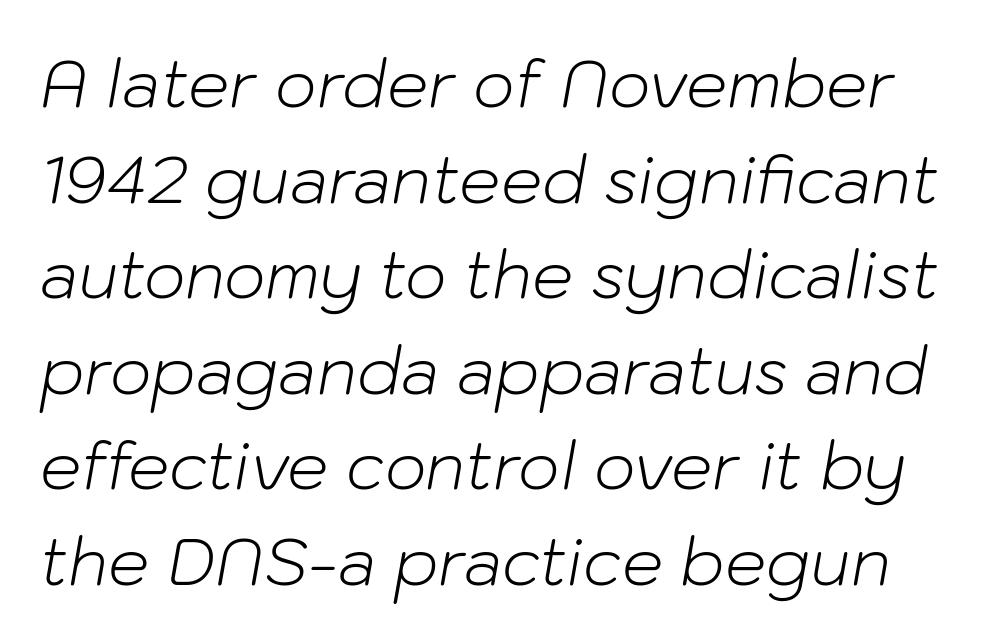
Q: Is the text bold? A: No.
Q: Is the text italic (slanted)? A: Yes, it leans right by about 10 degrees.
Q: Is the text underlined? A: No.
Q: Is the spacing between letters normal or unusually wide? A: Normal.
Q: Is the spacing between lines tight, normal or loose? A: Normal.
Q: Width (condensed, normal, or wide)? A: Normal.
Q: Stroke contrast? A: Low.
Q: x-height? A: Medium.
Q: Monospaced? A: No.
